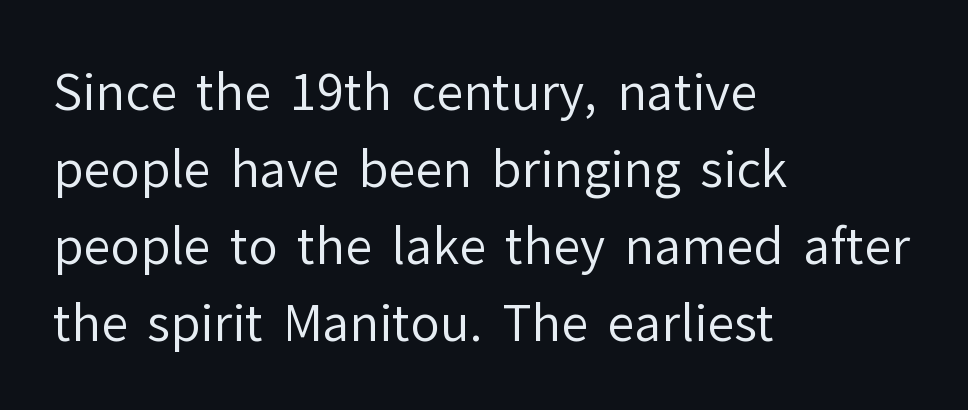
Short and long lines alike share a common starting point at left. A typesetter would mark this as roman, not italic. Weight: regular or lighter. The lines sit at an ordinary, default distance from one another. These lines are rendered in a variable-pitch font. In terms of letterform style, serifs are entirely absent.
